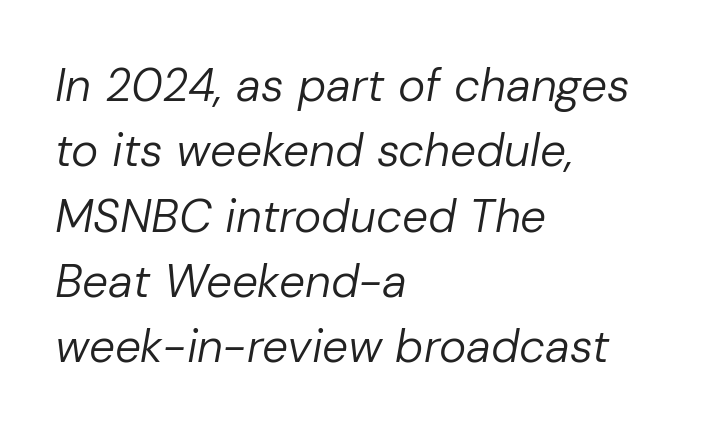
Q: Is the text bold? A: No.
Q: Is the text italic (slanted)? A: Yes, it leans right by about 10 degrees.
Q: Is the text underlined? A: No.
Q: How is the paragraph aligned? A: Left-aligned.
Q: Is the spacing between letters normal or unusually wide? A: Normal.
Q: Is the spacing between lines tight, normal or loose? A: Normal.
Q: Width (condensed, normal, or wide)? A: Normal.
Q: Stroke contrast? A: Low.
Q: x-height? A: Medium.
Q: Monospaced? A: No.
